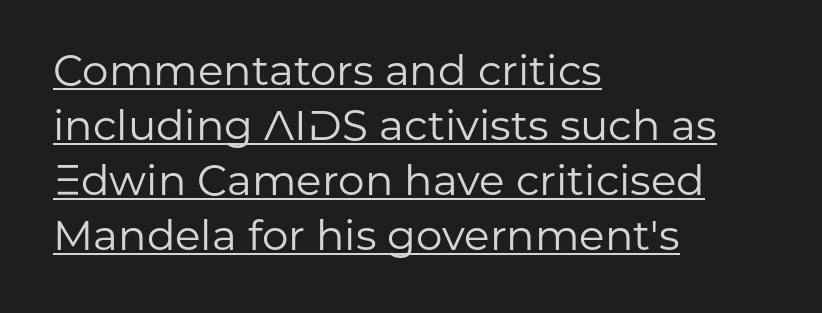
{"serif": "no", "italic": "no", "bold": "no", "weight": "regular", "width": "normal", "stroke_contrast": "low", "x_height": "medium", "monospaced": "no", "underline": "yes", "align": "left", "line_spacing": "normal", "line_spacing_ratio": 1.31, "letter_spacing": "normal", "letter_spacing_em": 0.0, "glyph_px": 42}
